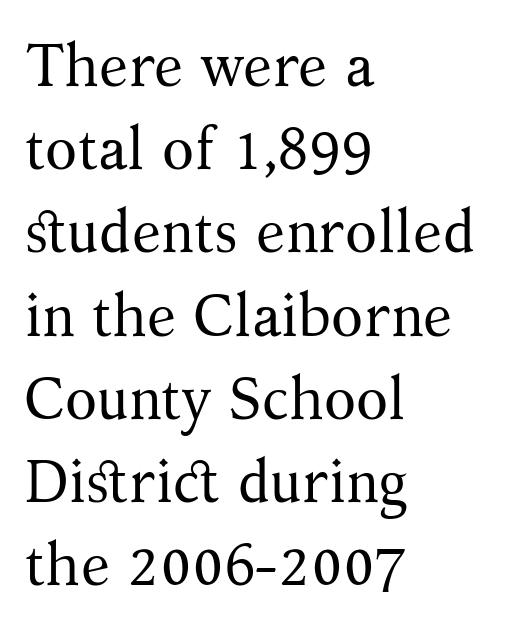
{"serif": "yes", "italic": "no", "bold": "no", "weight": "regular", "width": "normal", "stroke_contrast": "medium", "x_height": "medium", "monospaced": "no", "underline": "no", "align": "left", "line_spacing": "normal", "line_spacing_ratio": 1.41, "letter_spacing": "normal", "letter_spacing_em": 0.0, "glyph_px": 59}
